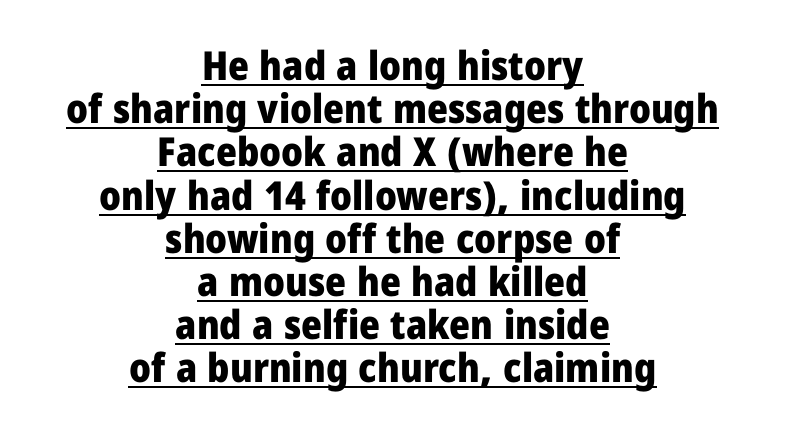
Q: Is the text bold? A: Yes.
Q: Is the text italic (slanted)? A: No, it is upright.
Q: Is the typeface a serif or a sans-serif typeface? A: Sans-serif.
Q: Is the text underlined? A: Yes.
Q: How is the paragraph aligned? A: Centered.
Q: Is the spacing between letters normal or unusually wide? A: Normal.
Q: Is the spacing between lines tight, normal or loose? A: Tight.
Q: Width (condensed, normal, or wide)? A: Normal.
Q: Stroke contrast? A: Low.
Q: x-height? A: Medium.
Q: Monospaced? A: No.
